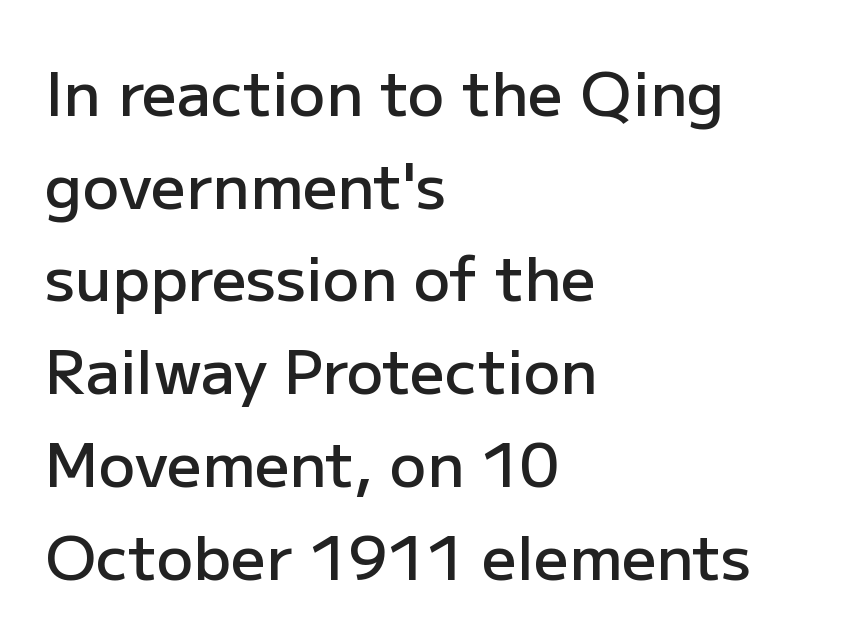
The image shows 61 px semibold sans-serif type, upright; set left-aligned, normal line spacing (1.52x), normal letter spacing, not underlined; low stroke contrast and a medium x-height.
